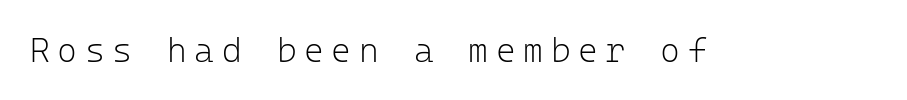
Font category for this specimen: sans-serif. No letter is thick-stroked: the sample isn't bold. The tracking reads as deliberately expanded to a designer's eye. Posture: upright roman. Here the designer chose a console-style face with uniform glyph widths. The passage shown is not underscored anywhere.
